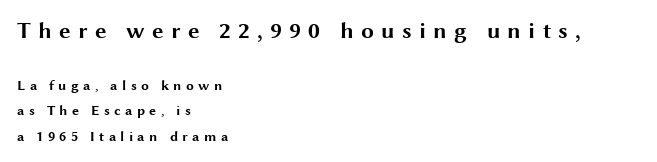
Heavy-handed strokes throughout: this text is bold. Short and long lines alike share a common starting point at left. The space directly below the letters is spotless. If you drew a line through each stem, it would be perfectly vertical.
